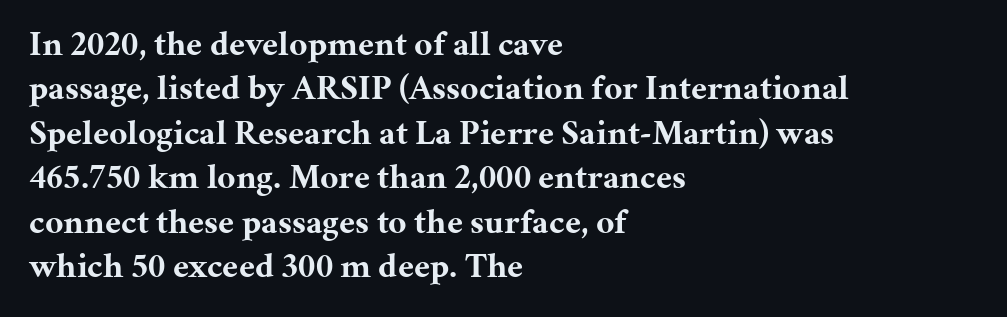
The image shows 35 px bold serif type, upright; set left-aligned, normal line spacing (1.27x), normal letter spacing, not underlined; medium stroke contrast and a medium x-height.
